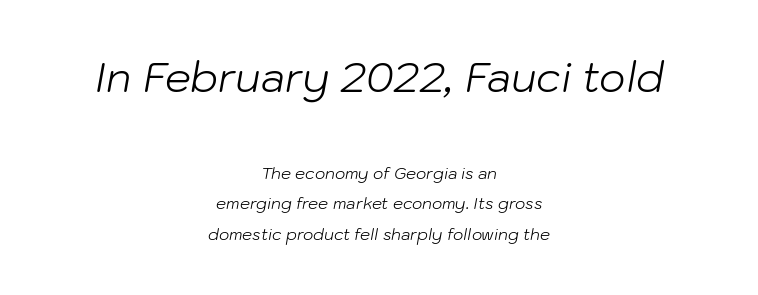
Varying glyph widths throughout — classic text-font behaviour. The face looks like a standard text weight, possibly lighter. Descender tails drop into unmarked territory. The typography opts for an oblique posture over an upright one. In CSS terms this would be text-align: center.
